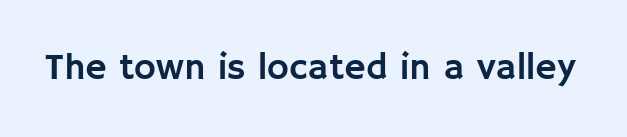
The image shows 37 px sans-serif type, upright; set normal letter spacing, not underlined; low stroke contrast and a large x-height.
